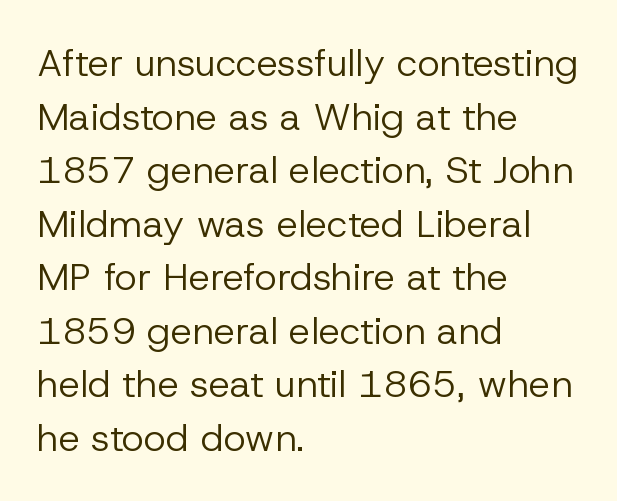
Check where the strokes stop: nothing finishes them off — pure sans. Whoever set this chose a conventional vertical rhythm. Caption: standard tracking, unaltered. Quick note: not italic, upright. Weight: regular or lighter. Leftover space on each line is placed entirely after the last word.
